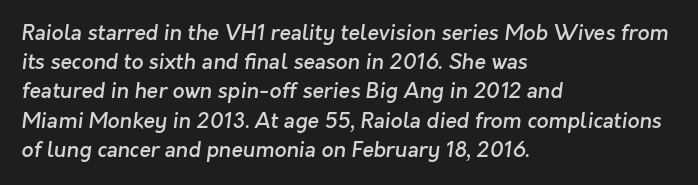
{"bold": "semi", "underline": "no", "align": "left", "line_spacing": "normal", "line_spacing_ratio": 1.39, "letter_spacing": "normal", "letter_spacing_em": 0.0, "glyph_px": 21}
